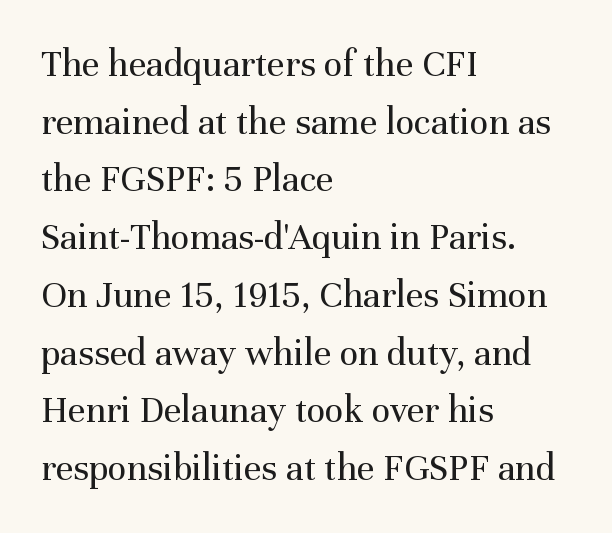
Q: Is the text bold? A: No.
Q: Is the text italic (slanted)? A: No, it is upright.
Q: Is the typeface a serif or a sans-serif typeface? A: Serif.
Q: Is the text underlined? A: No.
Q: How is the paragraph aligned? A: Left-aligned.
Q: Is the spacing between letters normal or unusually wide? A: Normal.
Q: Is the spacing between lines tight, normal or loose? A: Normal.
Q: Width (condensed, normal, or wide)? A: Normal.
Q: Stroke contrast? A: Medium.
Q: x-height? A: Medium.
Q: Monospaced? A: No.
